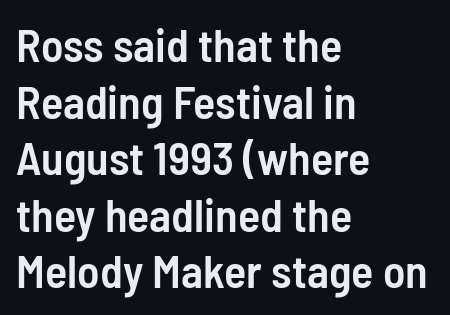
The tracking reads as untouched default to a designer's eye. This is the regular roman posture of the typeface. In terms of weight, the rendering is demibold, just under bold. The passage is arranged the way most books set body copy — flush left.
